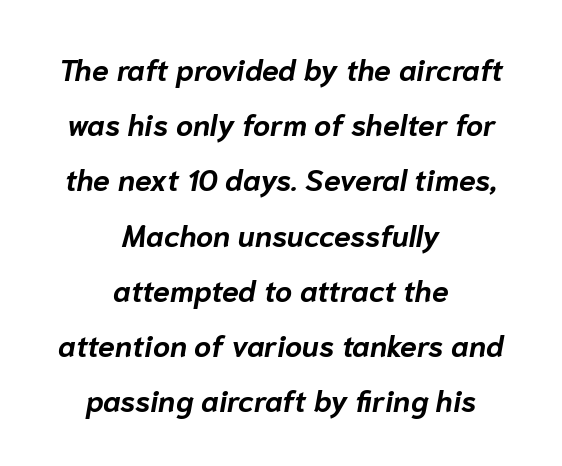
The letters sit at their default tracking, neither squeezed nor spread. The string is rendered with underlining switched off. The specimen reads as italic at a glance. Casual observation: everything's sitting right in the middle. The letters advance in unequal steps, a hallmark of proportional type. This is heavy type, rendered in bold.
